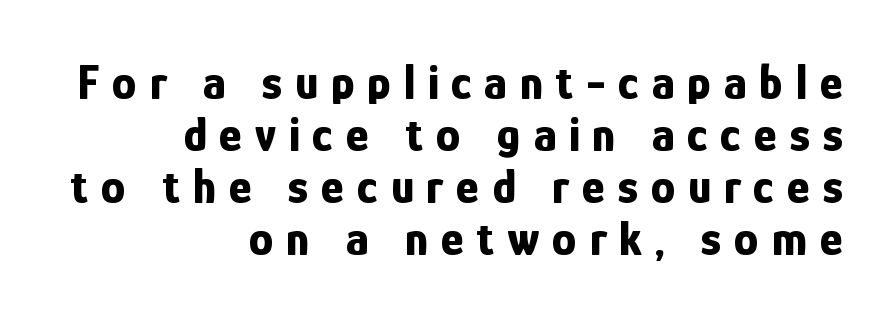
Q: Is the text bold? A: Yes.
Q: Is the text italic (slanted)? A: No, it is upright.
Q: Is the typeface a serif or a sans-serif typeface? A: Sans-serif.
Q: Is the text underlined? A: No.
Q: How is the paragraph aligned? A: Right-aligned.
Q: Is the spacing between letters normal or unusually wide? A: Unusually wide.
Q: Is the spacing between lines tight, normal or loose? A: Tight.
Q: Width (condensed, normal, or wide)? A: Condensed.
Q: Stroke contrast? A: Low.
Q: x-height? A: Medium.
Q: Monospaced? A: No.
